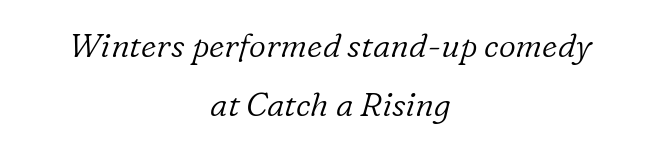
{"serif": "yes", "italic": "yes", "lean": "right", "slant_degrees": 16, "bold": "no", "weight": "light", "width": "normal", "stroke_contrast": "low", "x_height": "medium", "monospaced": "no", "underline": "no", "align": "center", "line_spacing_ratio": 1.79, "letter_spacing": "normal", "letter_spacing_em": 0.0, "glyph_px": 33}
